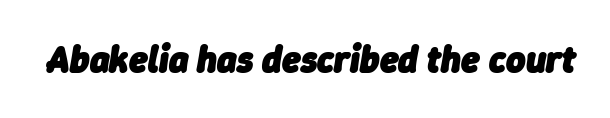
The letters advance in unequal steps, a hallmark of proportional type. Looking at the ascenders, they clearly lean. The foot of each line stays bare and open. Here the glyphs are tracked normally, forming tight word shapes.
